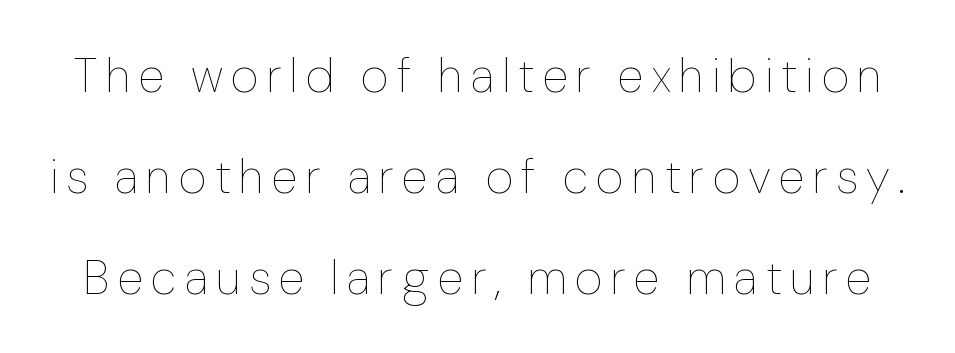
Q: Is the text bold? A: No.
Q: Is the text italic (slanted)? A: No, it is upright.
Q: Is the text underlined? A: No.
Q: Is the spacing between lines tight, normal or loose? A: Loose.
Q: Width (condensed, normal, or wide)? A: Normal.
Q: Stroke contrast? A: Low.
Q: x-height? A: Medium.
Q: Monospaced? A: No.
